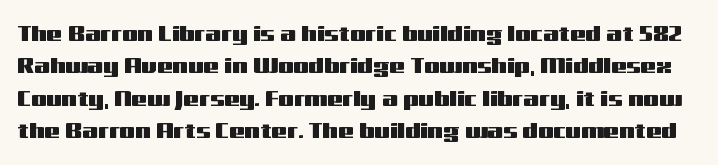
The image shows 22 px text type, upright; set normal line spacing (1.47x), normal letter spacing, not underlined.
